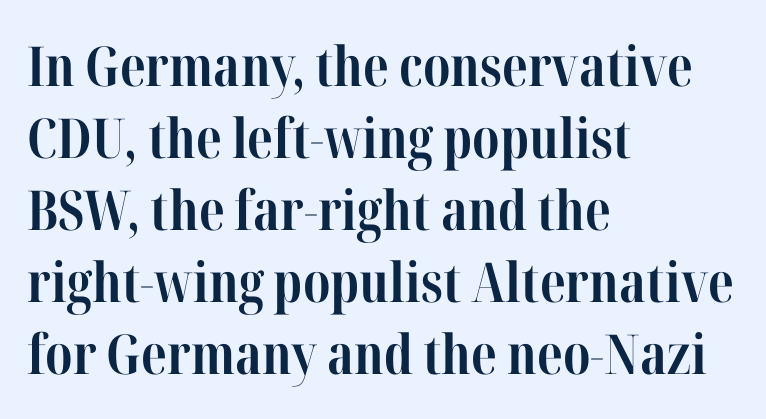
{"serif": "yes", "italic": "no", "bold": "yes", "weight": "bold", "width": "condensed", "stroke_contrast": "high", "x_height": "medium", "monospaced": "no", "underline": "no", "align": "left", "line_spacing": "normal", "line_spacing_ratio": 1.31, "letter_spacing": "normal", "letter_spacing_em": 0.0, "glyph_px": 55}
